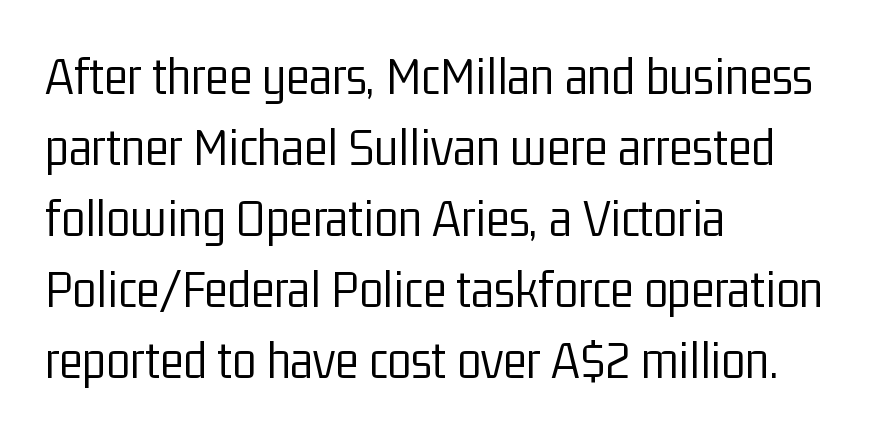
{"serif": "no", "italic": "no", "bold": "no", "weight": "light", "width": "condensed", "stroke_contrast": "low", "x_height": "medium", "monospaced": "no", "underline": "no", "align": "left", "line_spacing": "normal", "line_spacing_ratio": 1.29, "letter_spacing": "normal", "letter_spacing_em": 0.0, "glyph_px": 55}
